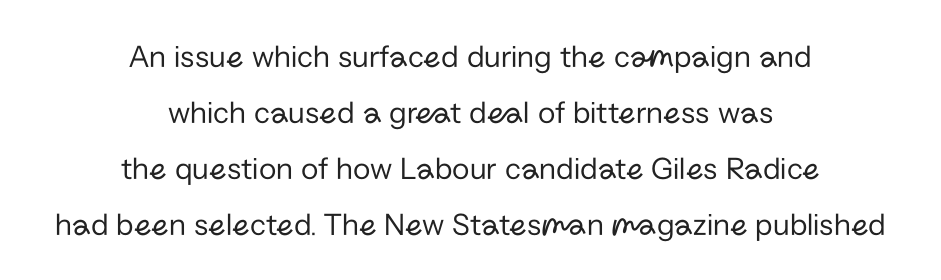
The image shows 32 px regular-weight sans-serif type, upright; set centered, line spacing 1.75x, normal letter spacing, not underlined; low stroke contrast and a medium x-height.
